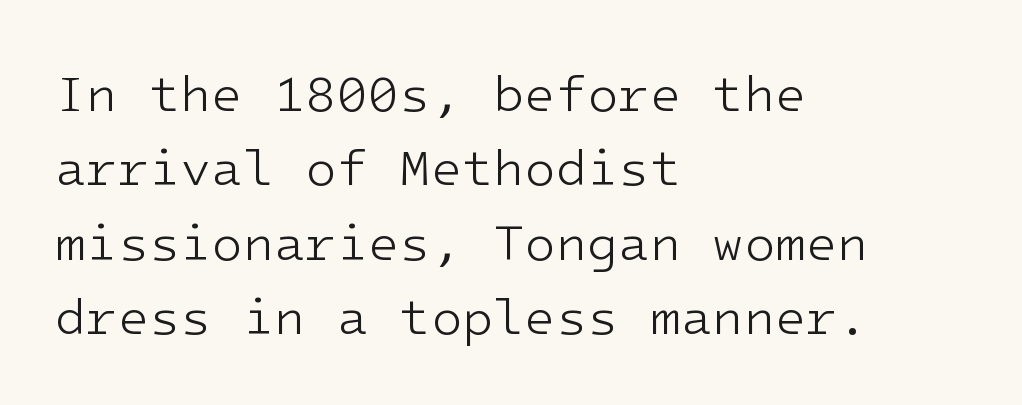
Q: Is the text bold? A: No.
Q: Is the text italic (slanted)? A: No, it is upright.
Q: Is the typeface a serif or a sans-serif typeface? A: Sans-serif.
Q: Is the text underlined? A: No.
Q: How is the paragraph aligned? A: Left-aligned.
Q: Is the spacing between letters normal or unusually wide? A: Normal.
Q: Is the spacing between lines tight, normal or loose? A: Normal.
Q: Width (condensed, normal, or wide)? A: Normal.
Q: Stroke contrast? A: Low.
Q: x-height? A: Medium.
